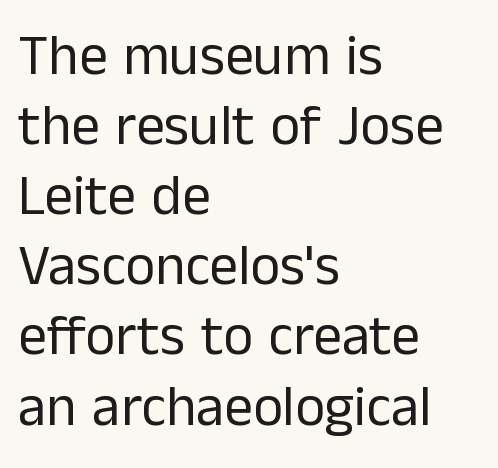
The image shows 57 px regular-weight sans-serif type, upright; set left-aligned, line spacing 1.23x, normal letter spacing, not underlined; low stroke contrast and a medium x-height.
